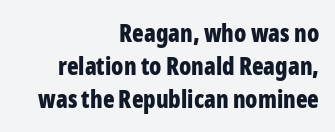
{"italic": "no", "bold": "yes", "underline": "no", "align": "right", "line_spacing": "normal", "line_spacing_ratio": 1.37, "letter_spacing": "normal", "letter_spacing_em": 0.0, "glyph_px": 24}
